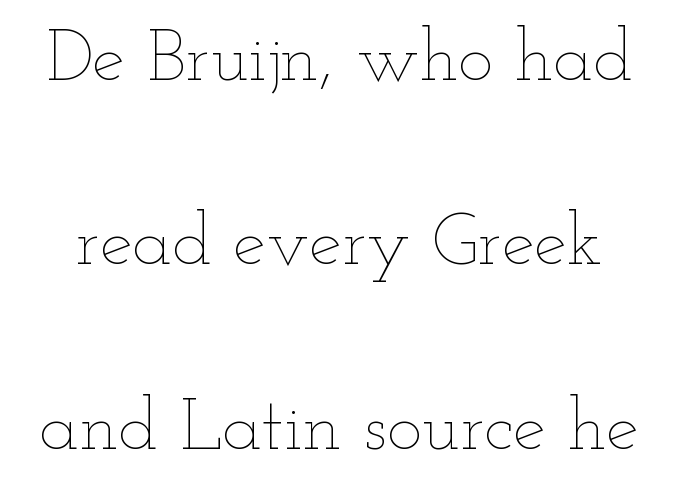
Quick note: interline space is abundant. This rendering features lettering with no underline. Nobody touched the tracking dial on this one. No heavy texture on the line: the type isn't bold. This is the regular roman posture of the typeface. The rendering uses natural spacing where letterforms have individual widths.
